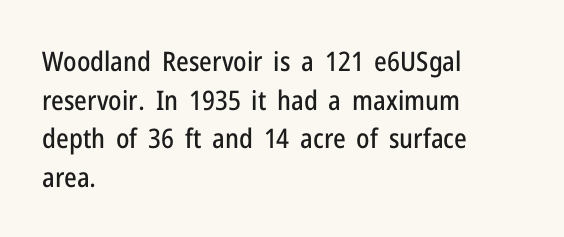
Q: Is the text italic (slanted)? A: No, it is upright.
Q: Is the text underlined? A: No.
Q: How is the paragraph aligned? A: Left-aligned.
Q: Is the spacing between letters normal or unusually wide? A: Normal.
Q: Is the spacing between lines tight, normal or loose? A: Normal.
